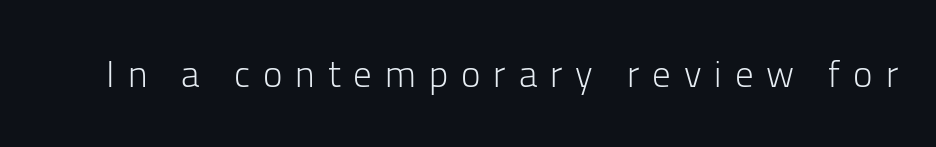
{"serif": "no", "italic": "no", "bold": "no", "weight": "light", "width": "normal", "stroke_contrast": "low", "x_height": "medium", "monospaced": "no", "underline": "no", "letter_spacing": "wide", "letter_spacing_em": 0.35, "glyph_px": 37}
